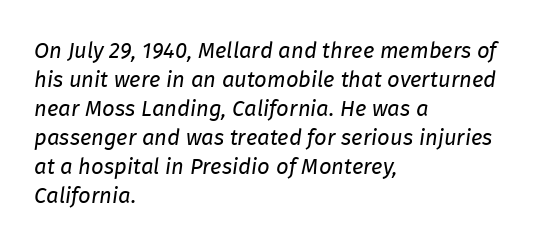
Q: Is the text bold? A: No.
Q: Is the text italic (slanted)? A: Yes, it leans right by about 8 degrees.
Q: Is the text underlined? A: No.
Q: How is the paragraph aligned? A: Left-aligned.
Q: Is the spacing between letters normal or unusually wide? A: Normal.
Q: Is the spacing between lines tight, normal or loose? A: Normal.
